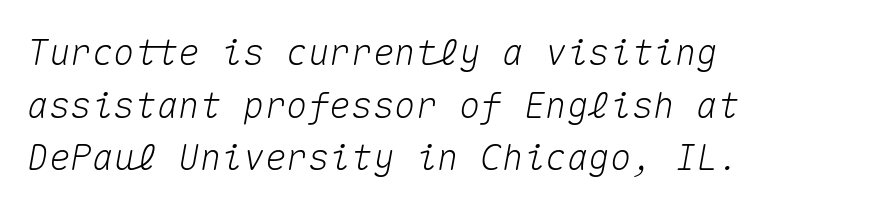
Q: Is the text italic (slanted)? A: Yes, it leans right by about 10 degrees.
Q: Is the text underlined? A: No.
Q: How is the paragraph aligned? A: Left-aligned.
Q: Is the spacing between letters normal or unusually wide? A: Normal.
Q: Is the spacing between lines tight, normal or loose? A: Normal.
Q: Width (condensed, normal, or wide)? A: Normal.
Q: Stroke contrast? A: Medium.
Q: x-height? A: Medium.
Q: Monospaced? A: Yes.
